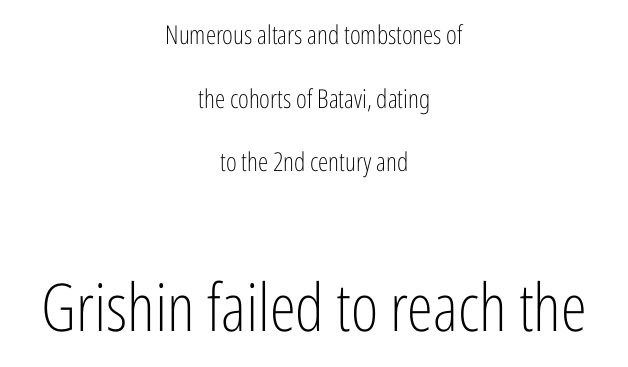
{"serif": "no", "italic": "no", "bold": "no", "weight": "light", "width": "condensed", "stroke_contrast": "low", "x_height": "medium", "monospaced": "no", "underline": "no", "align": "center", "line_spacing": "loose", "line_spacing_ratio": 2.45, "letter_spacing": "normal", "letter_spacing_em": 0.0, "larger_block": "second", "size_ratio": 2.54, "glyph_px": 66}
